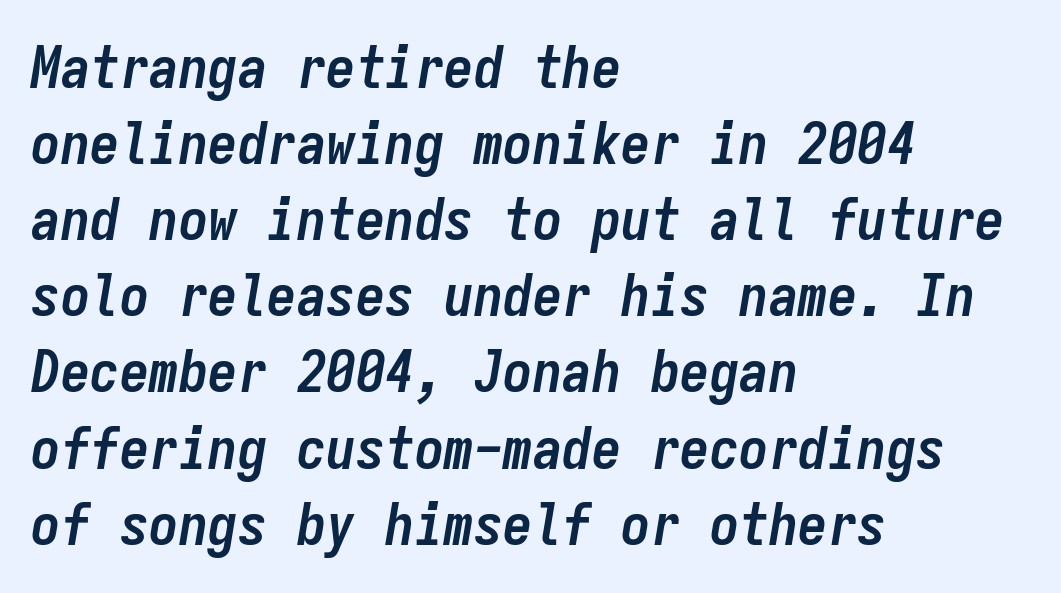
The image shows 59 px semibold, condensed type, italic (leaning right), monospaced; set left-aligned, normal line spacing (1.29x), normal letter spacing, not underlined; low stroke contrast and a medium x-height.
